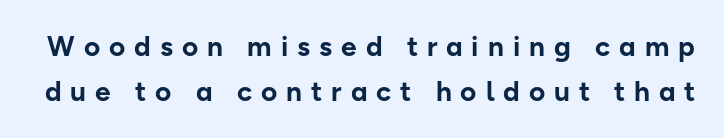
{"serif": "no", "italic": "no", "bold": "yes", "weight": "bold", "width": "normal", "stroke_contrast": "low", "x_height": "medium", "monospaced": "no", "underline": "no", "line_spacing": "normal", "line_spacing_ratio": 1.61, "letter_spacing": "wide", "letter_spacing_em": 0.32, "glyph_px": 28}
